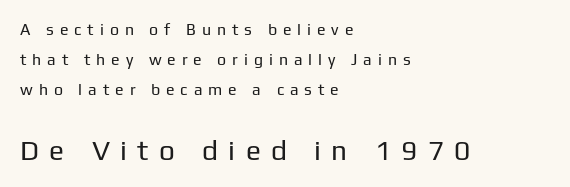
The image shows 28 px regular-weight sans-serif type, upright; set left-aligned, line spacing 1.88x, unusually wide letter spacing (+0.37 em), not underlined; the second (bottom) block is 1.75x larger; low stroke contrast and a medium x-height.
